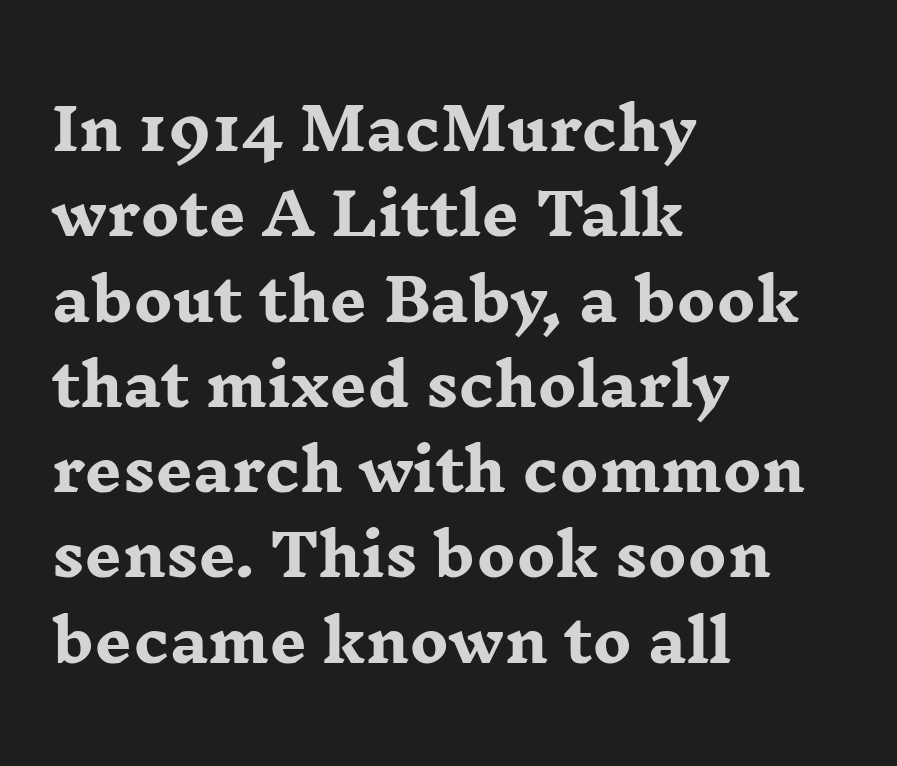
The image shows 58 px heavy, wide serif type, upright; set left-aligned, normal line spacing (1.47x), normal letter spacing, not underlined; low stroke contrast and a medium x-height.
